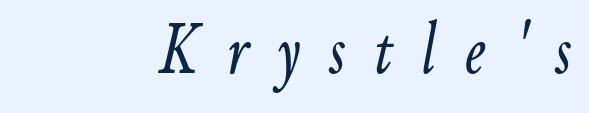
{"italic": "yes", "lean": "right", "slant_degrees": 9, "bold": "no", "weight": "light", "width": "condensed", "stroke_contrast": "low", "x_height": "small", "monospaced": "no", "underline": "no", "align": "right", "letter_spacing": "wide", "letter_spacing_em": 0.38, "glyph_px": 74}
